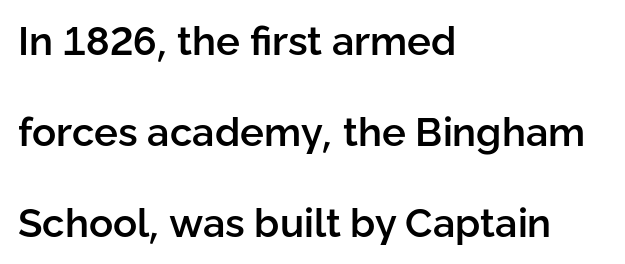
One glance says open: line gaps are wider than usual. Serifs: no, the terminals of the letterforms are clean. No italicization has been applied; the sample stays upright. How are the letters spaced? Ordinarily, with no added tracking.
